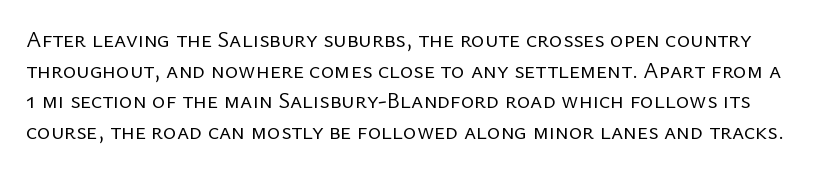
The image shows 23 px text type, upright; set normal line spacing (1.33x), normal letter spacing, not underlined.
